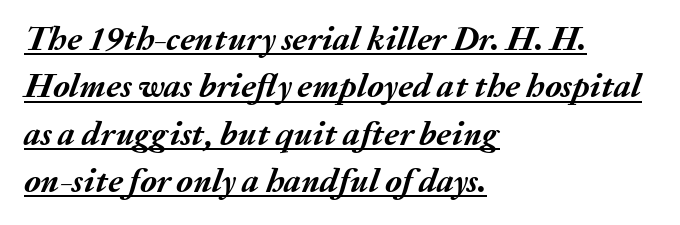
Q: Is the text bold? A: Yes.
Q: Is the text italic (slanted)? A: Yes, it leans right by about 20 degrees.
Q: Is the text underlined? A: Yes.
Q: How is the paragraph aligned? A: Left-aligned.
Q: Is the spacing between letters normal or unusually wide? A: Normal.
Q: Is the spacing between lines tight, normal or loose? A: Normal.
Q: Width (condensed, normal, or wide)? A: Normal.
Q: Stroke contrast? A: Medium.
Q: x-height? A: Medium.
Q: Monospaced? A: No.
